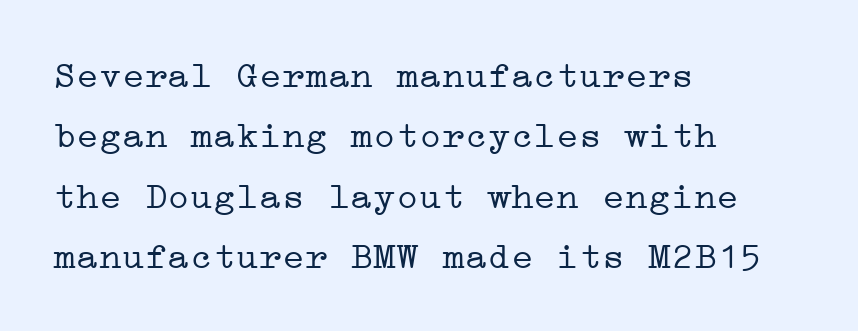
Q: Is the text bold? A: No.
Q: Is the text italic (slanted)? A: No, it is upright.
Q: Is the typeface a serif or a sans-serif typeface? A: Serif.
Q: Is the text underlined? A: No.
Q: How is the paragraph aligned? A: Left-aligned.
Q: Is the spacing between letters normal or unusually wide? A: Normal.
Q: Is the spacing between lines tight, normal or loose? A: Normal.
Q: Width (condensed, normal, or wide)? A: Wide.
Q: Stroke contrast? A: Low.
Q: x-height? A: Medium.
